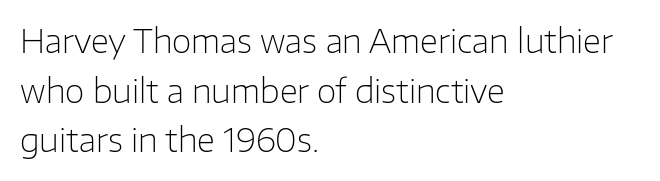
Q: Is the text bold? A: No.
Q: Is the text italic (slanted)? A: No, it is upright.
Q: Is the typeface a serif or a sans-serif typeface? A: Sans-serif.
Q: Is the text underlined? A: No.
Q: How is the paragraph aligned? A: Left-aligned.
Q: Is the spacing between letters normal or unusually wide? A: Normal.
Q: Is the spacing between lines tight, normal or loose? A: Normal.
Q: Width (condensed, normal, or wide)? A: Normal.
Q: Stroke contrast? A: Low.
Q: x-height? A: Medium.
Q: Monospaced? A: No.
